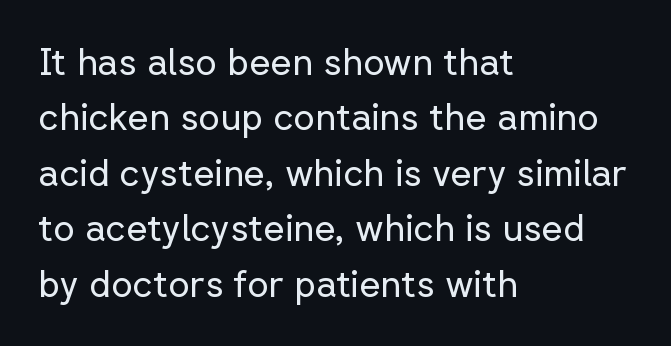
These lines are rendered in a variable-pitch font. The area under the type is left untouched. I'd call this a sans setting — the letters go barefoot. Nope, not italic — everything's standing straight. There is no visible air inserted between adjacent glyphs. Is the type heavy? It reads as light-to-regular instead.
